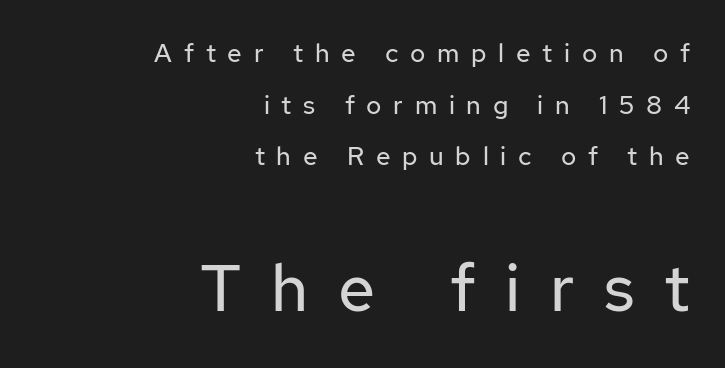
{"serif": "no", "italic": "no", "bold": "no", "weight": "regular", "width": "normal", "stroke_contrast": "low", "x_height": "medium", "monospaced": "no", "underline": "no", "align": "right", "line_spacing": "loose", "line_spacing_ratio": 1.99, "letter_spacing": "wide", "letter_spacing_em": 0.45, "larger_block": "second", "size_ratio": 2.54, "glyph_px": 66}
